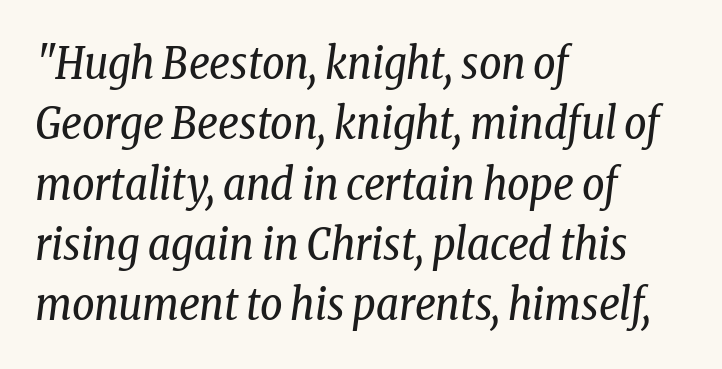
{"serif": "yes", "italic": "yes", "lean": "right", "slant_degrees": 8, "bold": "no", "weight": "regular", "width": "condensed", "stroke_contrast": "low", "x_height": "medium", "monospaced": "no", "underline": "no", "align": "left", "line_spacing": "normal", "line_spacing_ratio": 1.37, "letter_spacing": "normal", "letter_spacing_em": 0.0, "glyph_px": 44}
